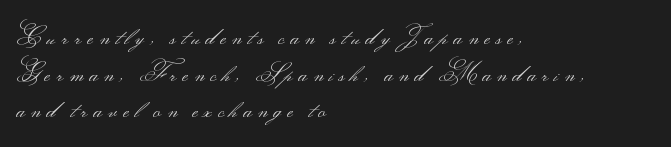
If you drew a ruler down the left edge, every line would touch it. The tracking jumps out immediately: characters are airy and widely separated. This is not heavy type; no bold has been used. A bare baseline throughout the passage. If you measured baseline to baseline, you'd find a middling distance.
